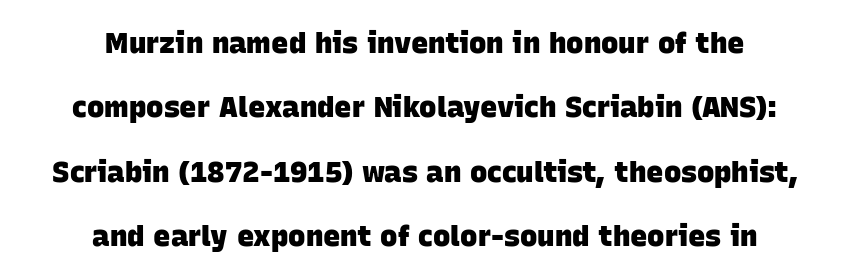
Weight: bold. This rendering leaves character spacing at its baseline value. The rendering uses natural spacing where letterforms have individual widths. This block would shrink considerably if given ordinary leading; it's expanded now. In terms of letterform style, serifs are entirely absent. Short and long lines alike share a common midpoint.
